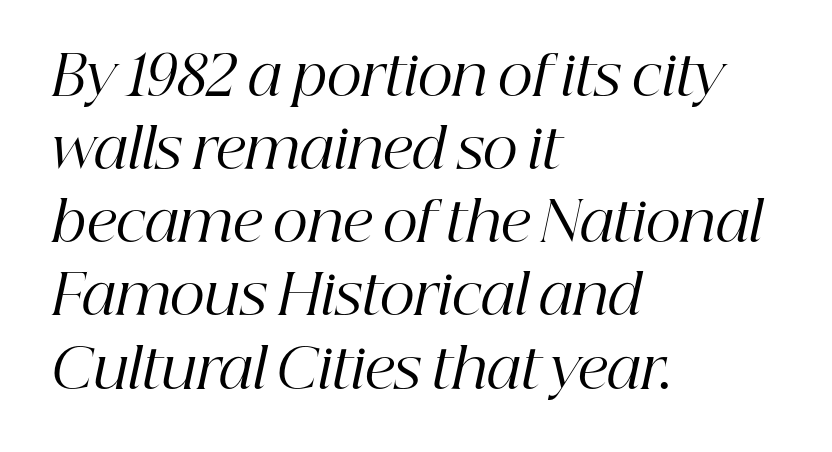
The image shows 55 px regular-weight serif type, italic (leaning right); set left-aligned, normal line spacing (1.33x), normal letter spacing, not underlined; high stroke contrast and a medium x-height.
